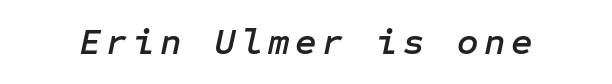
The image shows 37 px text type, italic (leaning right); set not underlined; low stroke contrast and a medium x-height.
